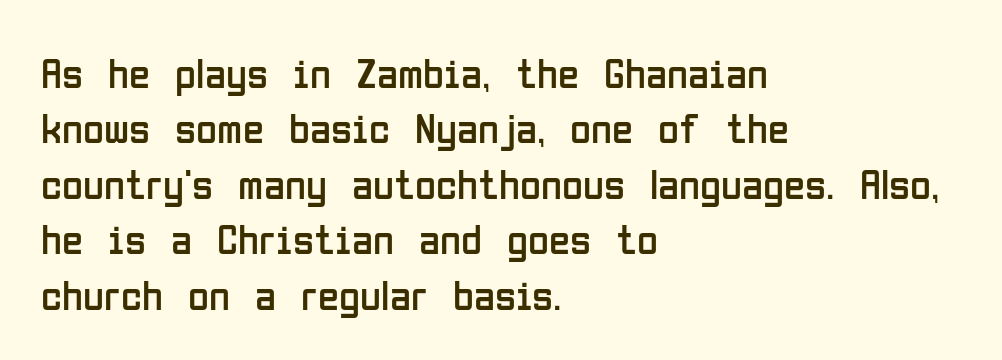
{"serif": "no", "italic": "no", "bold": "no", "weight": "regular", "width": "condensed", "stroke_contrast": "low", "x_height": "medium", "monospaced": "no", "underline": "no", "align": "left", "line_spacing": "normal", "line_spacing_ratio": 1.29, "letter_spacing": "normal", "letter_spacing_em": 0.0, "glyph_px": 43}
